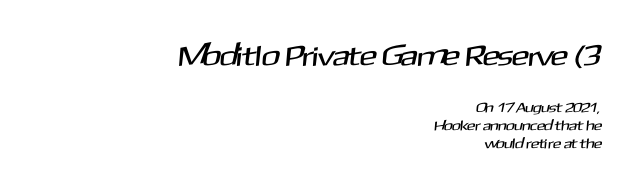
The image shows 29 px sans-serif type; set right-aligned, normal line spacing (1.3x), normal letter spacing, not underlined; the first (top) block is 2.07x larger; medium stroke contrast and a medium x-height.
